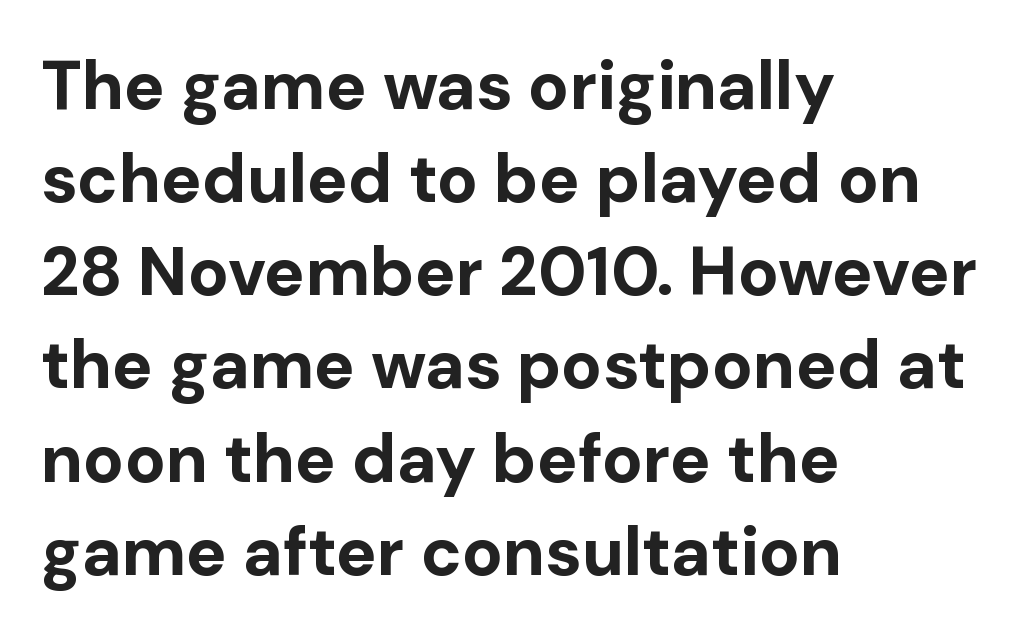
{"serif": "no", "italic": "no", "bold": "yes", "weight": "bold", "width": "normal", "stroke_contrast": "low", "x_height": "medium", "monospaced": "no", "underline": "no", "align": "left", "line_spacing": "normal", "line_spacing_ratio": 1.37, "letter_spacing": "normal", "letter_spacing_em": 0.0, "glyph_px": 68}
